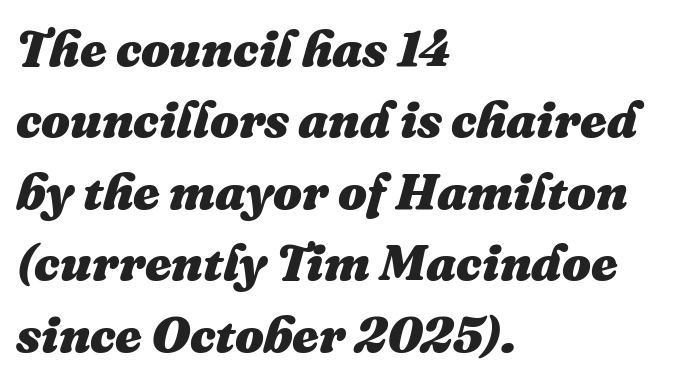
How are the letters spaced? Ordinarily, with no added tracking. Line starts are locked; line ends wander. Heavy, bold letterforms. Underlining? Definitely not there.
